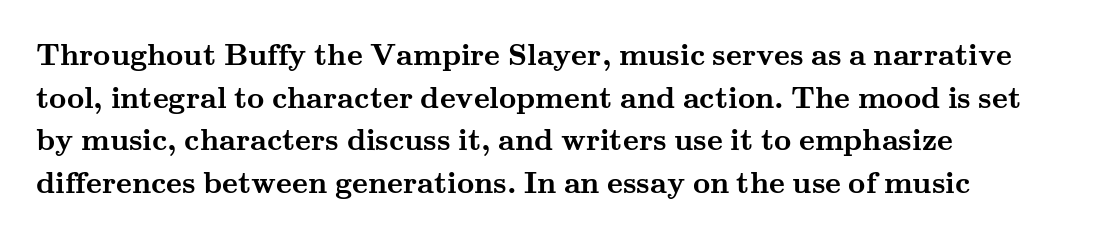
Q: Is the text bold? A: Yes.
Q: Is the text italic (slanted)? A: No, it is upright.
Q: Is the typeface a serif or a sans-serif typeface? A: Serif.
Q: Is the text underlined? A: No.
Q: How is the paragraph aligned? A: Left-aligned.
Q: Is the spacing between letters normal or unusually wide? A: Normal.
Q: Is the spacing between lines tight, normal or loose? A: Normal.
Q: Width (condensed, normal, or wide)? A: Wide.
Q: Stroke contrast? A: Medium.
Q: x-height? A: Small.
Q: Monospaced? A: No.
